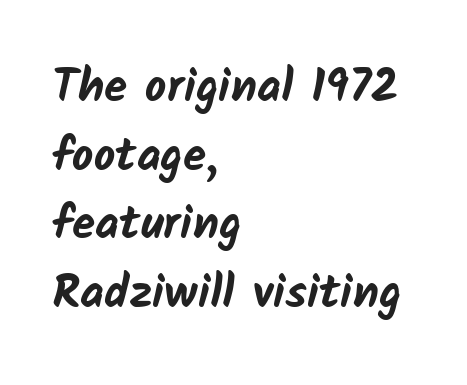
The image shows 47 px bold sans-serif type; set left-aligned, normal line spacing (1.46x), normal letter spacing, not underlined; low stroke contrast and a medium x-height.
